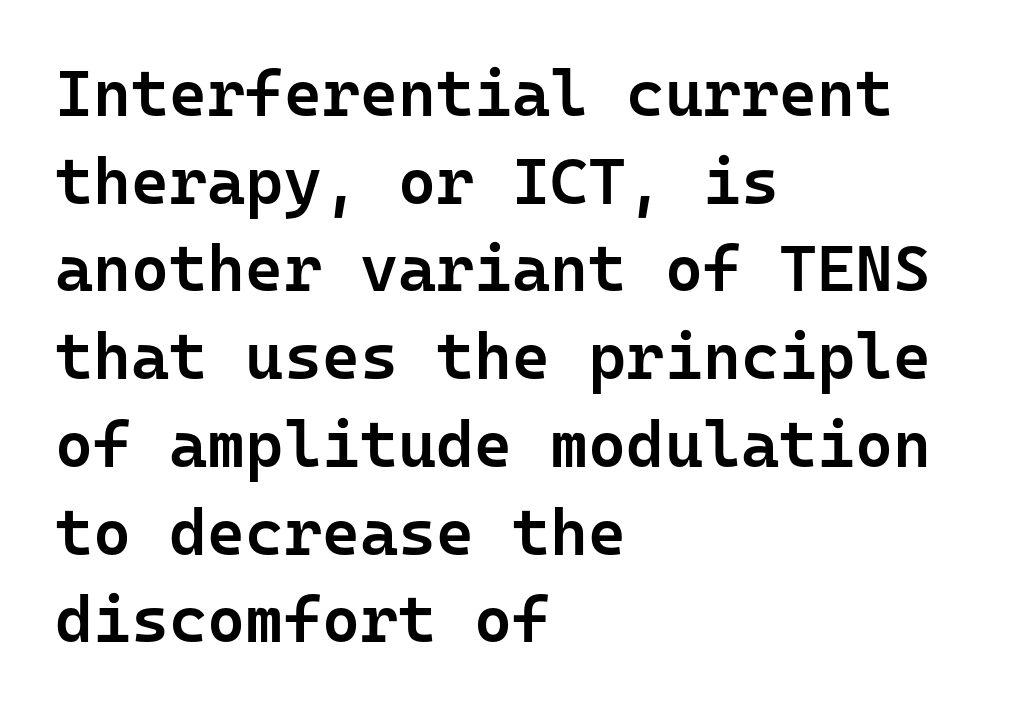
Q: Is the text bold? A: Semi-bold.
Q: Is the text italic (slanted)? A: No, it is upright.
Q: Is the typeface a serif or a sans-serif typeface? A: Sans-serif.
Q: Is the text underlined? A: No.
Q: How is the paragraph aligned? A: Left-aligned.
Q: Is the spacing between letters normal or unusually wide? A: Normal.
Q: Is the spacing between lines tight, normal or loose? A: Normal.
Q: Width (condensed, normal, or wide)? A: Normal.
Q: Stroke contrast? A: Low.
Q: x-height? A: Medium.
Q: Monospaced? A: Yes.
